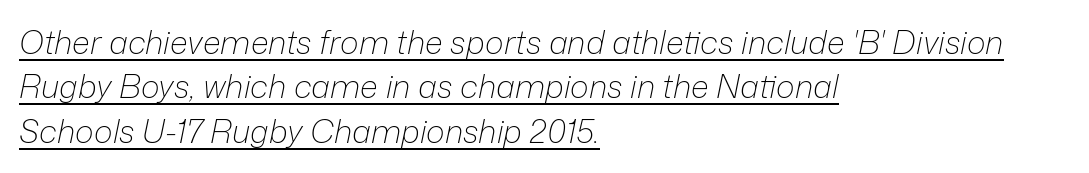
{"italic": "yes", "lean": "right", "slant_degrees": 12, "bold": "no", "weight": "light", "width": "normal", "stroke_contrast": "low", "x_height": "medium", "monospaced": "no", "underline": "yes", "align": "left", "line_spacing": "normal", "line_spacing_ratio": 1.39, "letter_spacing": "normal", "letter_spacing_em": 0.0, "glyph_px": 32}
